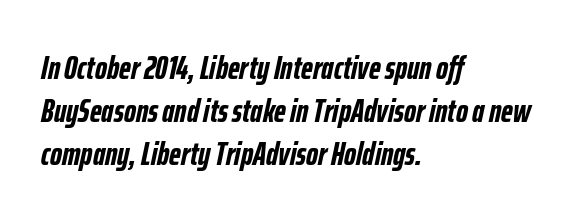
The image shows 33 px semibold, condensed type, italic (leaning right); set left-aligned, normal line spacing (1.31x), normal letter spacing, not underlined; low stroke contrast and a medium x-height.
